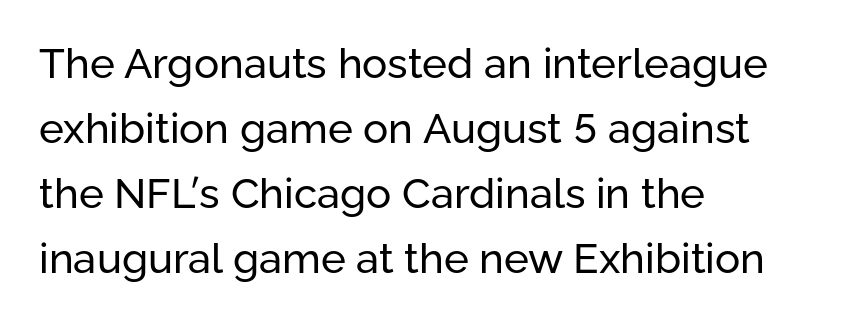
Q: Is the text bold? A: No.
Q: Is the text italic (slanted)? A: No, it is upright.
Q: Is the typeface a serif or a sans-serif typeface? A: Sans-serif.
Q: Is the text underlined? A: No.
Q: How is the paragraph aligned? A: Left-aligned.
Q: Is the spacing between letters normal or unusually wide? A: Normal.
Q: Is the spacing between lines tight, normal or loose? A: Normal.
Q: Width (condensed, normal, or wide)? A: Normal.
Q: Stroke contrast? A: Low.
Q: x-height? A: Medium.
Q: Monospaced? A: No.
